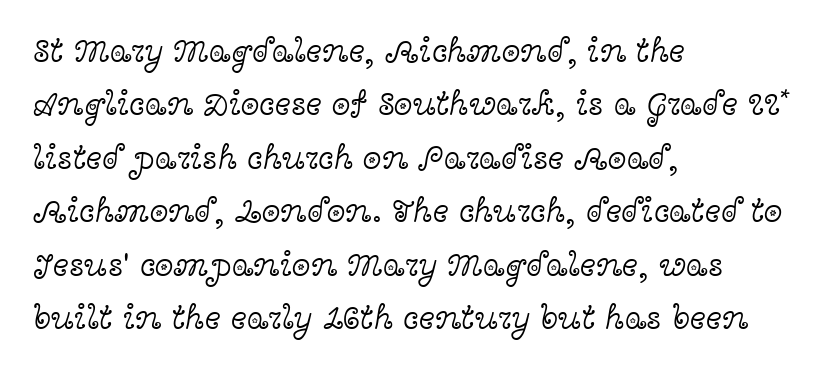
The image shows 34 px light, wide serif type; set left-aligned, normal line spacing (1.57x), normal letter spacing, not underlined; a medium x-height.
